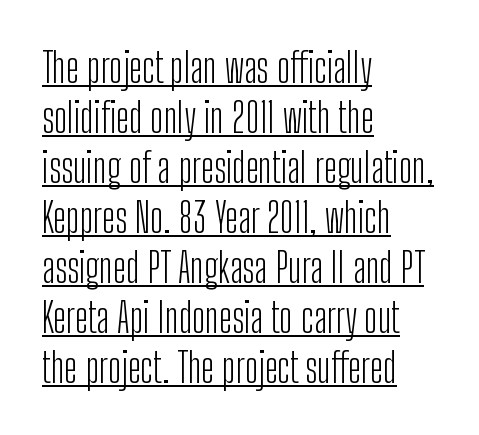
{"serif": "no", "italic": "no", "bold": "no", "weight": "light", "width": "condensed", "stroke_contrast": "low", "x_height": "medium", "monospaced": "no", "underline": "yes", "align": "left", "line_spacing_ratio": 1.22, "letter_spacing": "normal", "letter_spacing_em": 0.0, "glyph_px": 41}
